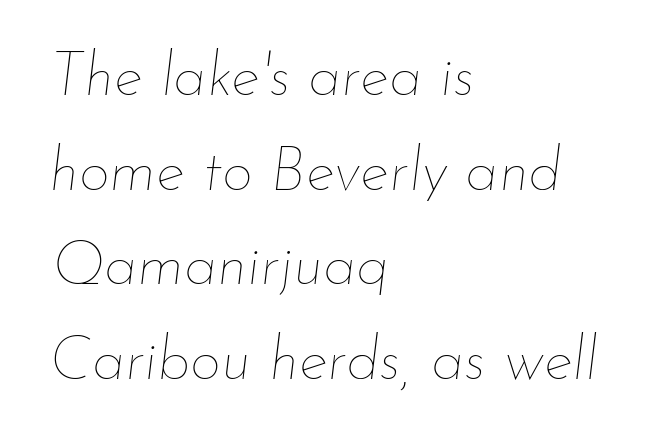
The image shows 61 px thin type, italic (leaning right); set left-aligned, normal line spacing (1.55x), normal letter spacing, not underlined; low stroke contrast and a small x-height.
